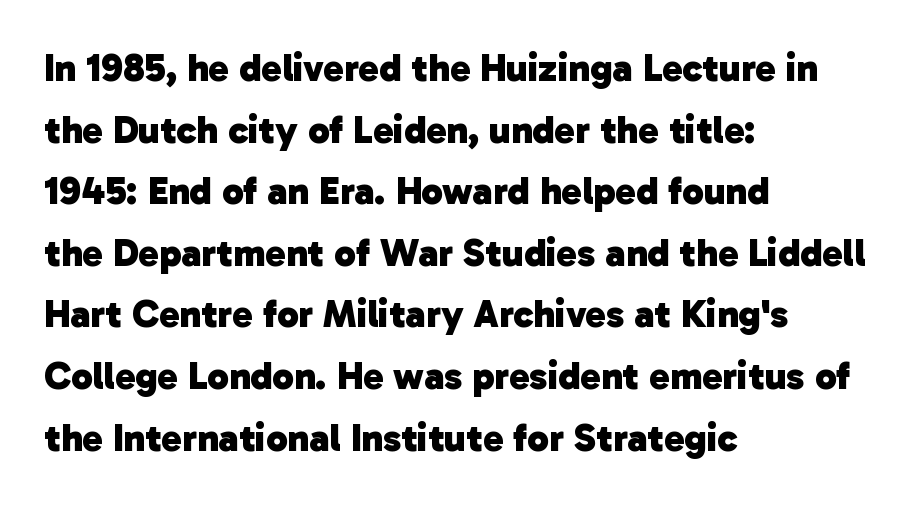
The image shows 39 px heavy sans-serif type; set left-aligned, normal line spacing (1.58x), normal letter spacing, not underlined; low stroke contrast and a medium x-height.
